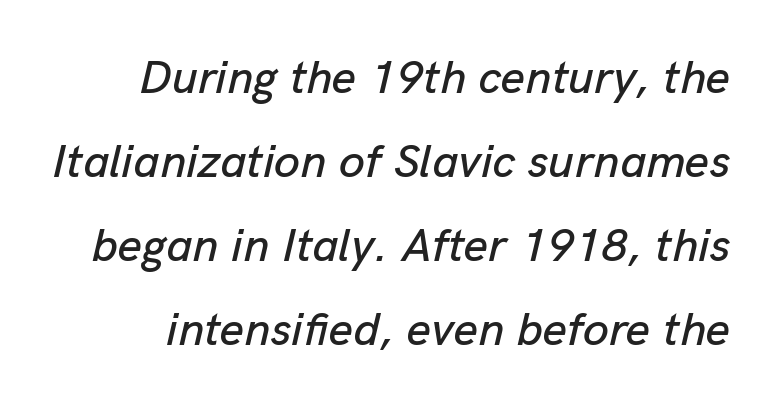
The image shows 47 px text type, italic (leaning right); set line spacing 1.79x, normal letter spacing, not underlined; low stroke contrast and a medium x-height.
